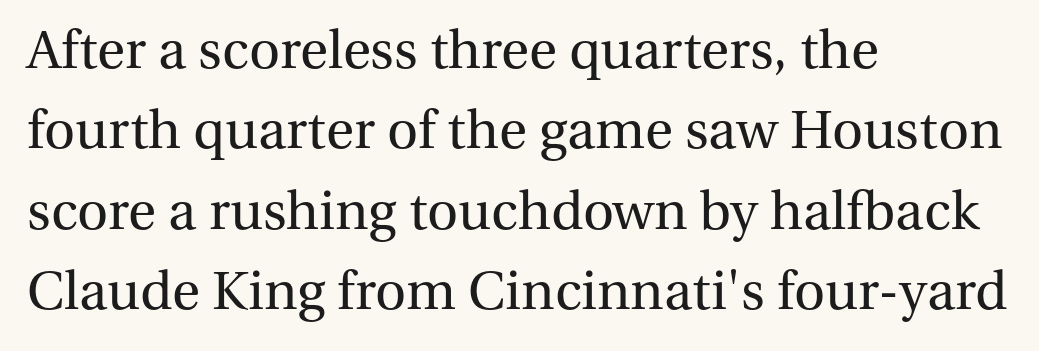
Q: Is the text bold? A: No.
Q: Is the text italic (slanted)? A: No, it is upright.
Q: Is the typeface a serif or a sans-serif typeface? A: Serif.
Q: Is the text underlined? A: No.
Q: How is the paragraph aligned? A: Left-aligned.
Q: Is the spacing between letters normal or unusually wide? A: Normal.
Q: Is the spacing between lines tight, normal or loose? A: Normal.
Q: Width (condensed, normal, or wide)? A: Normal.
Q: Stroke contrast? A: Medium.
Q: x-height? A: Medium.
Q: Monospaced? A: No.
